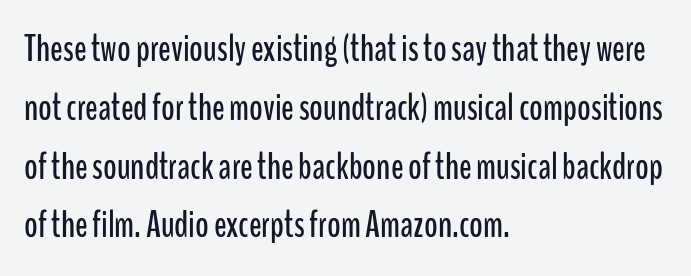
{"serif": "no", "italic": "no", "width": "condensed", "stroke_contrast": "low", "x_height": "medium", "monospaced": "no", "underline": "no", "align": "left", "line_spacing": "normal", "line_spacing_ratio": 1.59, "letter_spacing": "normal", "letter_spacing_em": 0.0, "glyph_px": 37}
